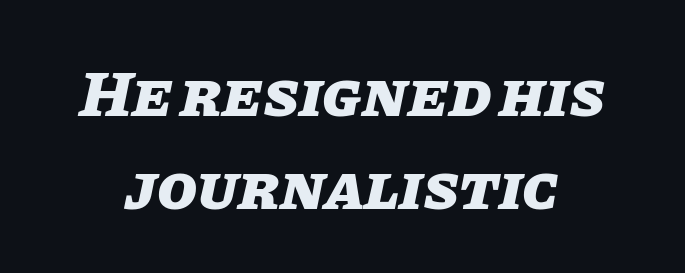
Q: Is the text bold? A: Yes.
Q: Is the text italic (slanted)? A: Yes, it leans right by about 11 degrees.
Q: Is the text underlined? A: No.
Q: Is the spacing between letters normal or unusually wide? A: Normal.
Q: Is the spacing between lines tight, normal or loose? A: Normal.
Q: Width (condensed, normal, or wide)? A: Normal.
Q: Stroke contrast? A: Low.
Q: x-height? A: Large.
Q: Monospaced? A: No.
